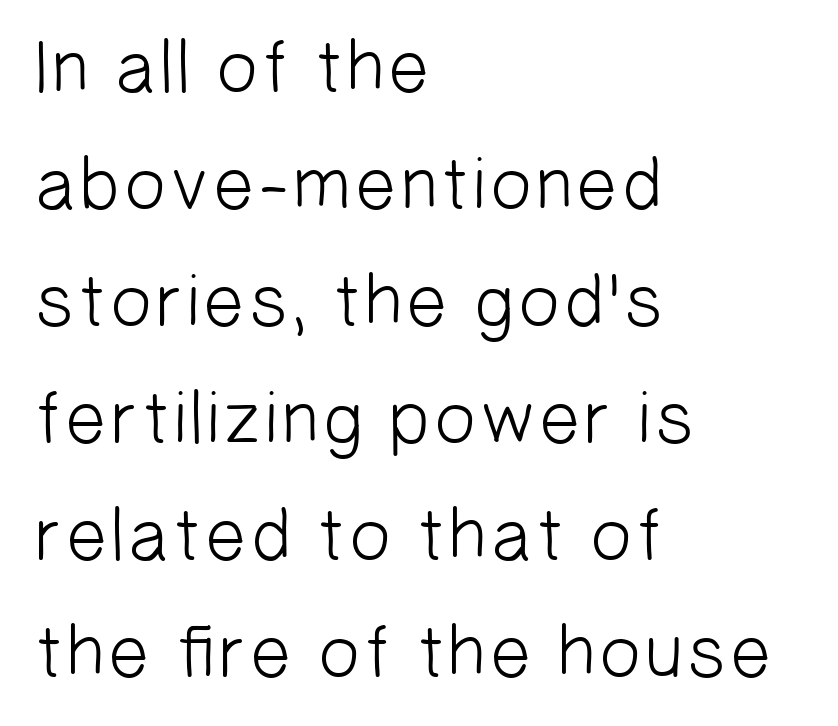
{"serif": "no", "bold": "no", "weight": "light", "width": "normal", "stroke_contrast": "low", "x_height": "medium", "monospaced": "no", "underline": "no", "align": "left", "line_spacing": "normal", "line_spacing_ratio": 1.56, "letter_spacing": "normal", "letter_spacing_em": 0.0, "glyph_px": 75}
